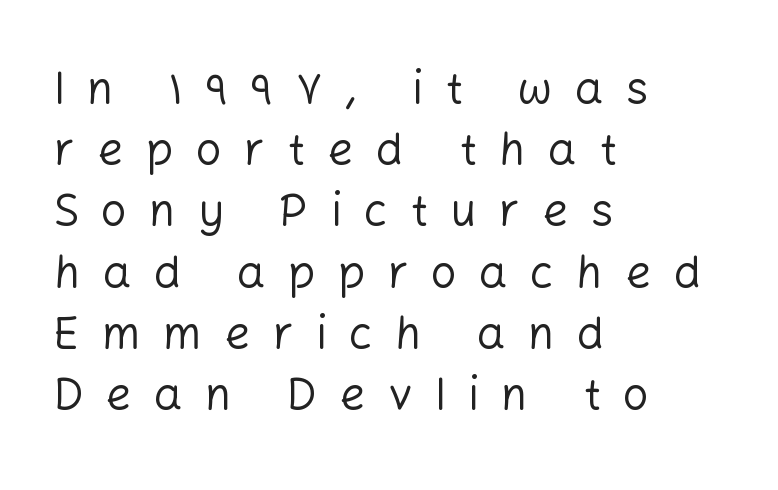
If you measured baseline to baseline, you'd find a middling distance. Unbolded letterforms with no extra heft. One-word summary of the alignment: left. Nobody drew a line under any word here.
